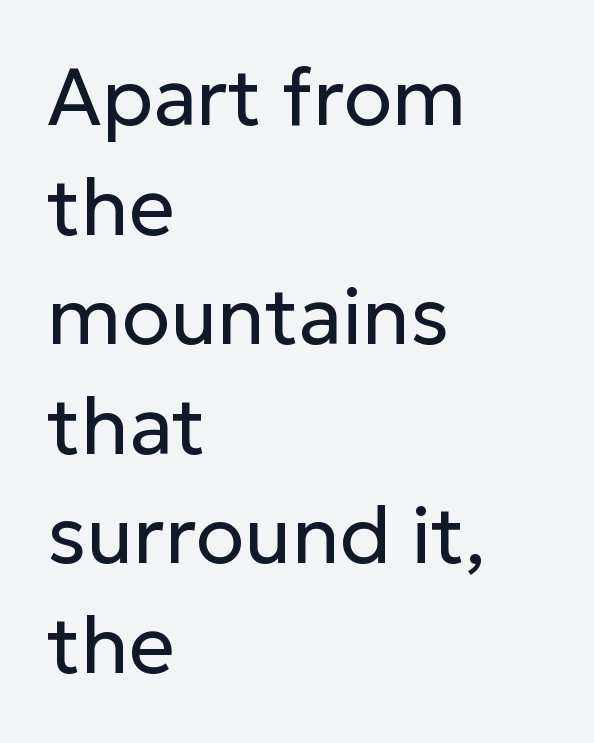
The letters advance in unequal steps, a hallmark of proportional type. Notice how the stems are strictly vertical — no italics here. Each letter's strokes conclude bluntly, with no projecting serifs. Casual observation: everything's shoved over to the left. Short note: letters normally spaced.
